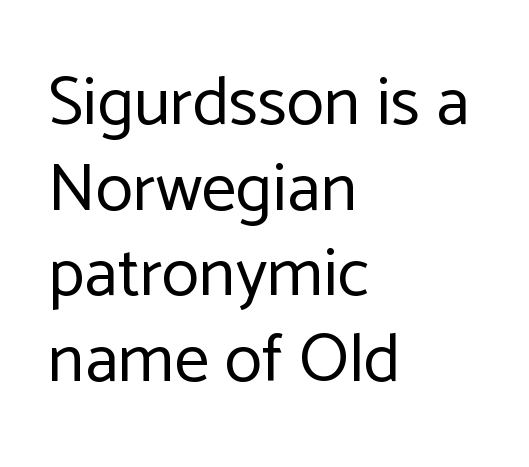
Q: Is the text bold? A: No.
Q: Is the text italic (slanted)? A: No, it is upright.
Q: Is the typeface a serif or a sans-serif typeface? A: Sans-serif.
Q: Is the text underlined? A: No.
Q: How is the paragraph aligned? A: Left-aligned.
Q: Is the spacing between letters normal or unusually wide? A: Normal.
Q: Width (condensed, normal, or wide)? A: Normal.
Q: Stroke contrast? A: Low.
Q: x-height? A: Medium.
Q: Monospaced? A: No.
